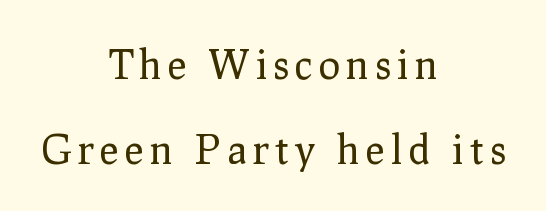
The glyphs are unaccompanied by any horizontal stroke below them. Letters have the restrained weight of plain body copy at most. This is serif lettering, the kind often seen in printed books. It's the straight-up-and-down kind of type.
